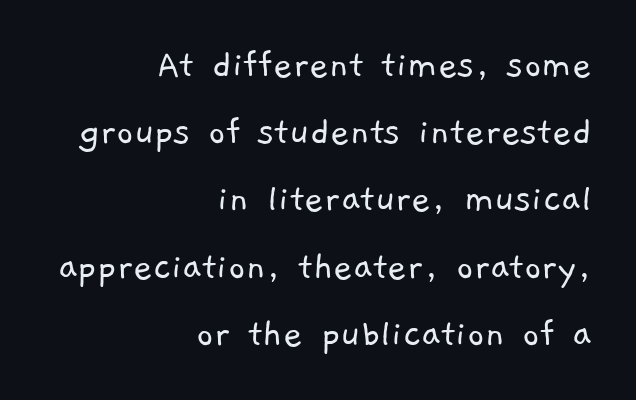
Q: Is the text bold? A: No.
Q: Is the typeface a serif or a sans-serif typeface? A: Sans-serif.
Q: Is the text underlined? A: No.
Q: How is the paragraph aligned? A: Right-aligned.
Q: Is the spacing between letters normal or unusually wide? A: Normal.
Q: Is the spacing between lines tight, normal or loose? A: Normal.
Q: Width (condensed, normal, or wide)? A: Normal.
Q: Stroke contrast? A: Low.
Q: x-height? A: Medium.
Q: Monospaced? A: No.
